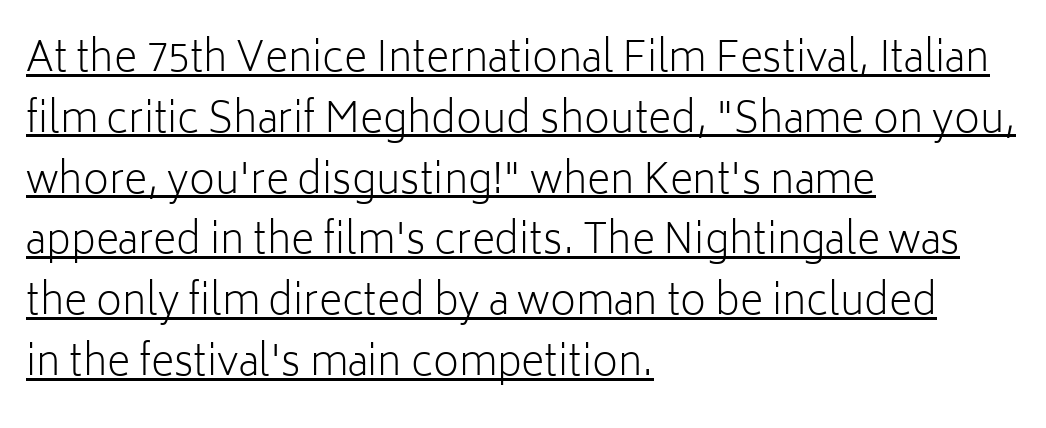
The lettering holds an erect, upright posture throughout. This sample keeps an unexceptional amount of space between lines. The paragraph shown leans on its left margin. A typesetter would call this proportional, since set widths differ per character.
